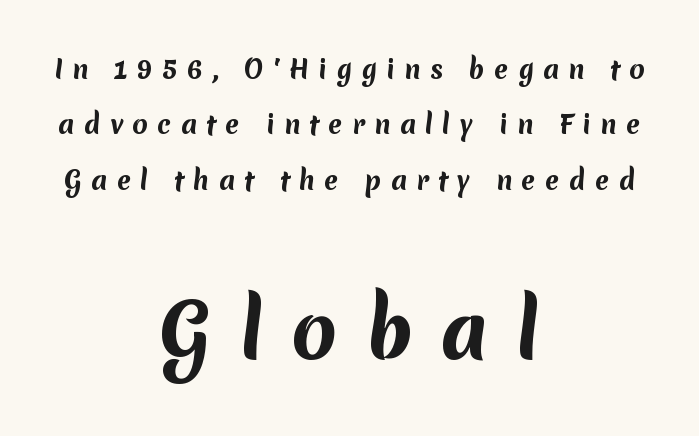
The image shows 74 px bold sans-serif type; set centered, loose line spacing (2.22x), unusually wide letter spacing (+0.37 em), not underlined; the second (bottom) block is 2.96x larger; medium stroke contrast and a medium x-height.
